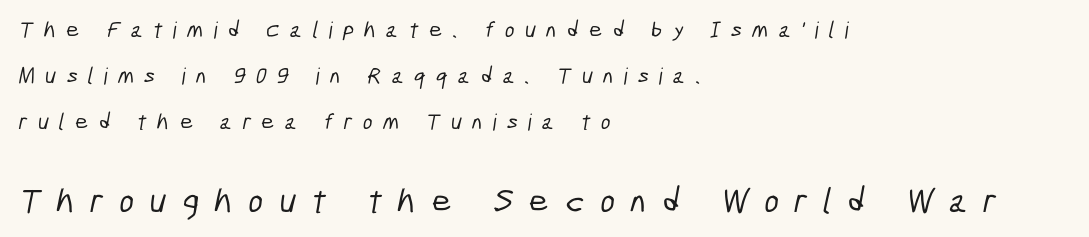
{"serif": "no", "width": "condensed", "stroke_contrast": "low", "x_height": "medium", "monospaced": "no", "underline": "no", "align": "left", "line_spacing": "loose", "line_spacing_ratio": 2.0, "letter_spacing": "wide", "letter_spacing_em": 0.45, "larger_block": "second", "size_ratio": 1.52, "glyph_px": 35}
